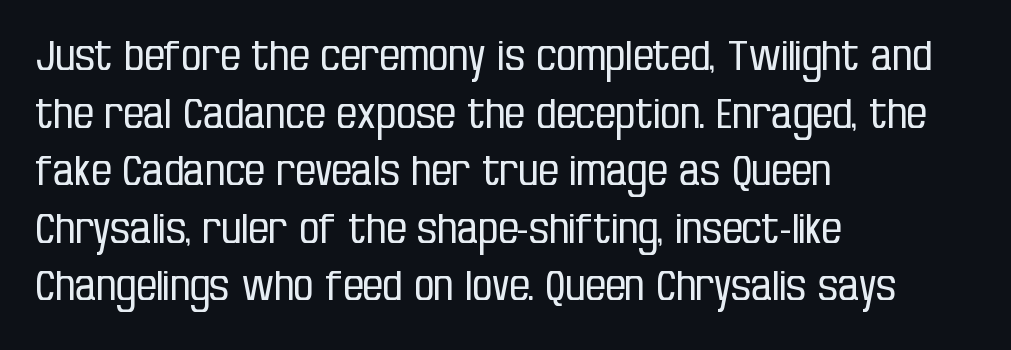
The image shows 40 px regular-weight, condensed sans-serif type, upright; set left-aligned, normal line spacing (1.44x), normal letter spacing, not underlined; low stroke contrast and a large x-height.
